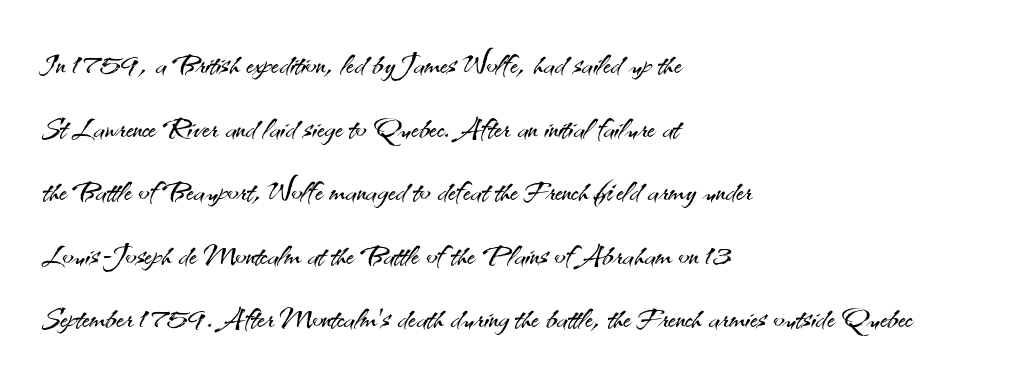
The font family rendered here belongs to the sans-serif group. Does extra space separate the letters? No, they use regular spacing. The vertical gap from one line to the next is medium.
